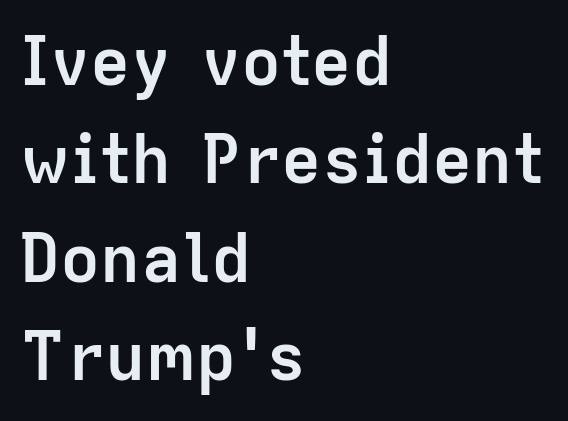
Q: Is the text bold? A: Yes.
Q: Is the text italic (slanted)? A: No, it is upright.
Q: Is the typeface a serif or a sans-serif typeface? A: Sans-serif.
Q: Is the text underlined? A: No.
Q: How is the paragraph aligned? A: Left-aligned.
Q: Is the spacing between letters normal or unusually wide? A: Normal.
Q: Is the spacing between lines tight, normal or loose? A: Normal.
Q: Width (condensed, normal, or wide)? A: Normal.
Q: Stroke contrast? A: Low.
Q: x-height? A: Medium.
Q: Monospaced? A: No.
